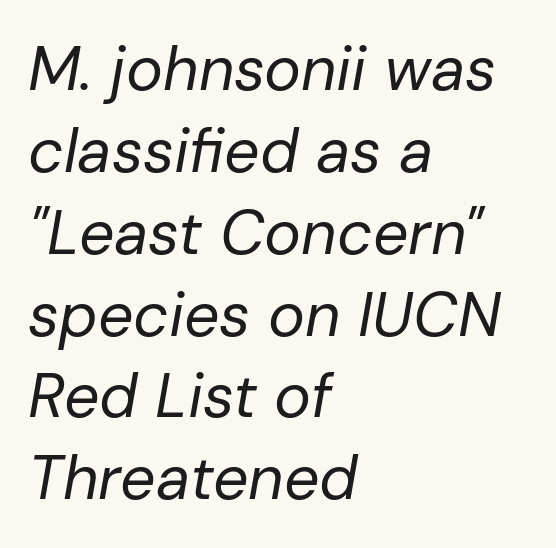
Q: Is the text bold? A: No.
Q: Is the text italic (slanted)? A: Yes, it leans right by about 10 degrees.
Q: Is the text underlined? A: No.
Q: How is the paragraph aligned? A: Left-aligned.
Q: Is the spacing between letters normal or unusually wide? A: Normal.
Q: Is the spacing between lines tight, normal or loose? A: Normal.
Q: Width (condensed, normal, or wide)? A: Normal.
Q: Stroke contrast? A: Low.
Q: x-height? A: Medium.
Q: Monospaced? A: No.
